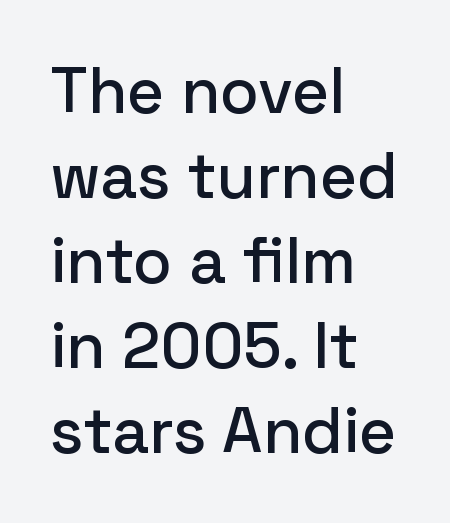
The image shows 64 px sans-serif type, upright; set left-aligned, normal line spacing (1.33x), normal letter spacing, not underlined; low stroke contrast and a medium x-height.
